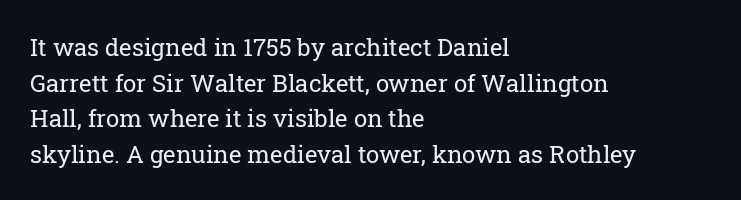
{"italic": "no", "bold": "no", "underline": "no", "align": "left", "line_spacing": "normal", "line_spacing_ratio": 1.48, "letter_spacing": "normal", "letter_spacing_em": 0.0, "glyph_px": 24}
